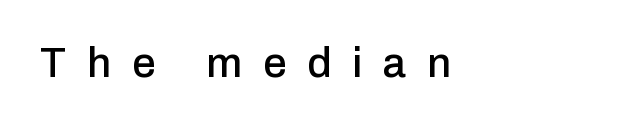
The image shows 42 px sans-serif type, upright; set left-aligned, unusually wide letter spacing (+0.5 em), not underlined; low stroke contrast and a medium x-height.
